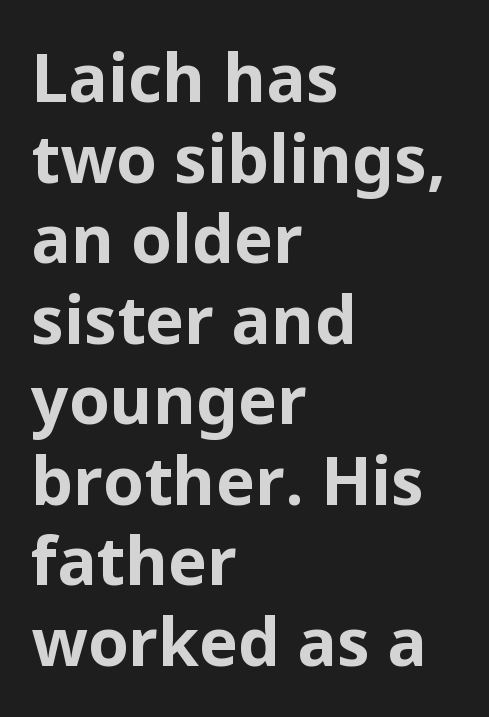
{"serif": "no", "italic": "no", "bold": "yes", "weight": "bold", "width": "normal", "stroke_contrast": "low", "x_height": "medium", "monospaced": "no", "underline": "no", "align": "left", "line_spacing_ratio": 1.22, "letter_spacing": "normal", "letter_spacing_em": 0.0, "glyph_px": 66}
